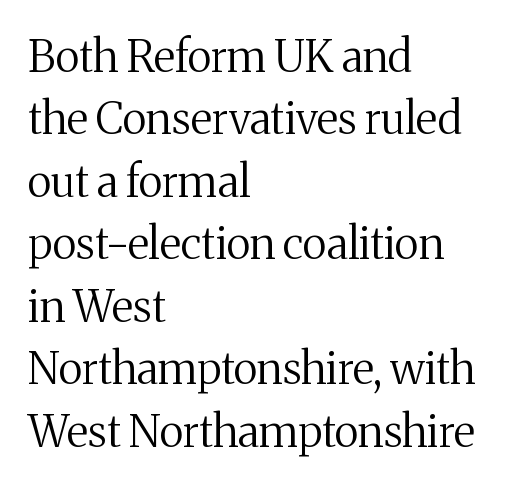
Characters follow at the spacing the type designer built in. I'd call this a serif setting — the letters wear small feet. Line starts are locked; line ends wander. Words float on clear page, feet unadorned. On a weight scale, this lands at 450 or below. Rendered with straight, roman letterforms.
